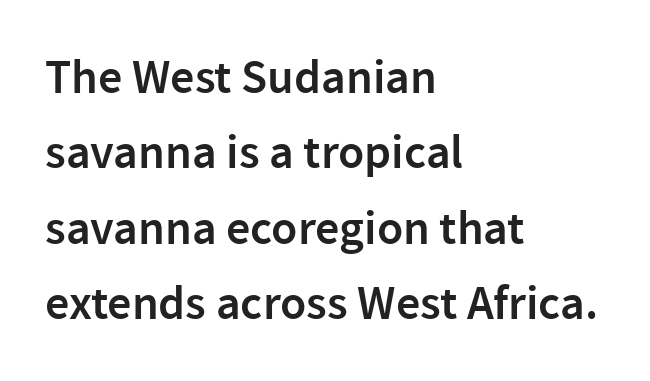
Q: Is the text bold? A: Semi-bold.
Q: Is the text italic (slanted)? A: No, it is upright.
Q: Is the typeface a serif or a sans-serif typeface? A: Sans-serif.
Q: Is the text underlined? A: No.
Q: How is the paragraph aligned? A: Left-aligned.
Q: Is the spacing between letters normal or unusually wide? A: Normal.
Q: Is the spacing between lines tight, normal or loose? A: Normal.
Q: Width (condensed, normal, or wide)? A: Normal.
Q: Stroke contrast? A: Low.
Q: x-height? A: Medium.
Q: Monospaced? A: No.
